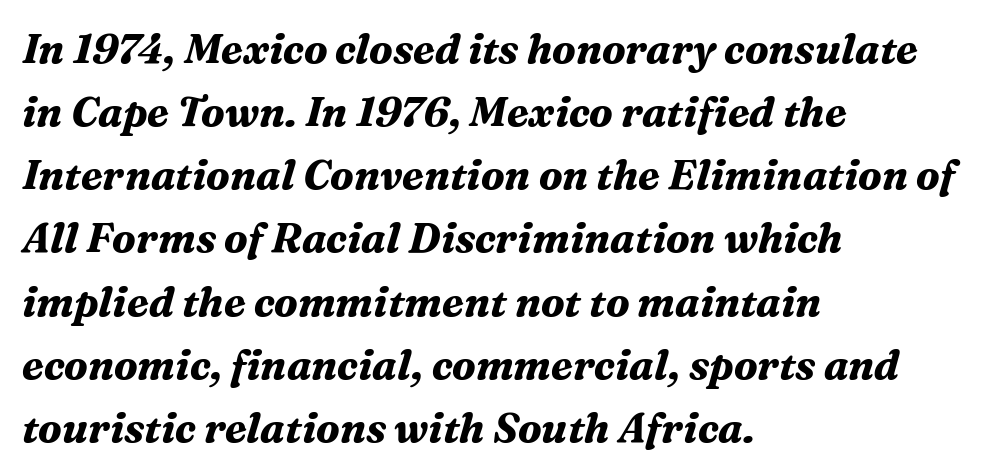
Compared with typical paragraphs, the rows here are spaced about the same. This rendering uses left alignment, leaving the right contour irregular. The passage shown is typed in a proportional face where columns would drift. The typography opts for an oblique posture over an upright one. The rendering shows small feet on the letterforms — a serif design. These words are printed bold, with thick strokes throughout.
